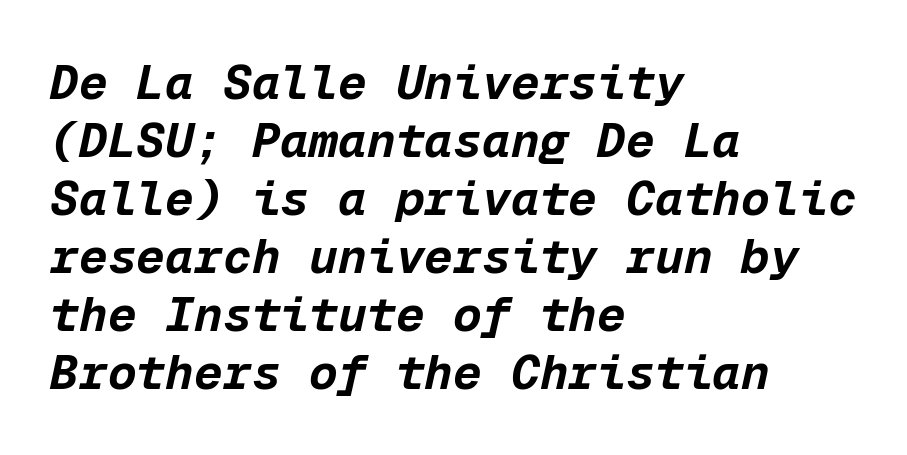
{"italic": "yes", "lean": "right", "slant_degrees": 12, "bold": "yes", "weight": "bold", "width": "normal", "stroke_contrast": "low", "x_height": "medium", "monospaced": "yes", "underline": "no", "align": "left", "line_spacing_ratio": 1.21, "letter_spacing": "normal", "letter_spacing_em": 0.0, "glyph_px": 48}
